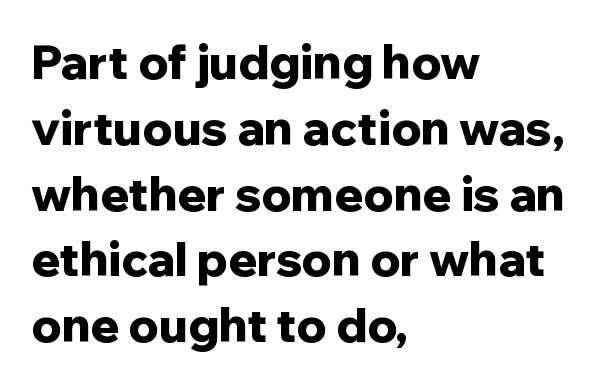
Q: Is the text bold? A: Yes.
Q: Is the text italic (slanted)? A: No, it is upright.
Q: Is the typeface a serif or a sans-serif typeface? A: Sans-serif.
Q: Is the text underlined? A: No.
Q: How is the paragraph aligned? A: Left-aligned.
Q: Is the spacing between letters normal or unusually wide? A: Normal.
Q: Is the spacing between lines tight, normal or loose? A: Normal.
Q: Width (condensed, normal, or wide)? A: Normal.
Q: Stroke contrast? A: Low.
Q: x-height? A: Medium.
Q: Monospaced? A: No.
